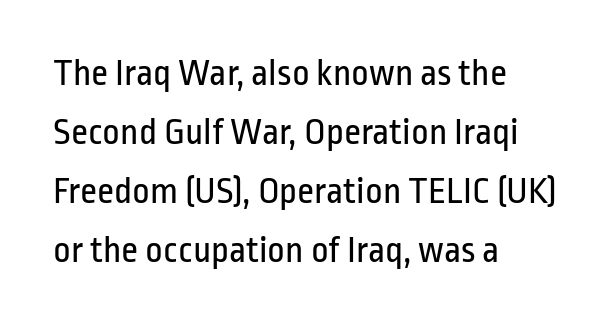
Q: Is the text bold? A: No.
Q: Is the text italic (slanted)? A: No, it is upright.
Q: Is the typeface a serif or a sans-serif typeface? A: Sans-serif.
Q: Is the text underlined? A: No.
Q: How is the paragraph aligned? A: Left-aligned.
Q: Is the spacing between letters normal or unusually wide? A: Normal.
Q: Is the spacing between lines tight, normal or loose? A: Normal.
Q: Width (condensed, normal, or wide)? A: Condensed.
Q: Stroke contrast? A: Low.
Q: x-height? A: Medium.
Q: Monospaced? A: No.
